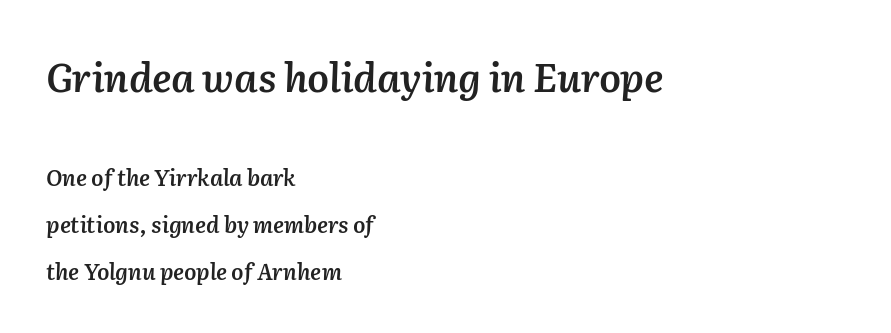
Tracking here is standard; glyphs follow each other at the usual distance. Does the bottom block carry the larger type? No, the top block does. Summary of vertical rhythm: relaxed, with wide interline spacing. Caption: semibold face, moderately heavy strokes. The space beneath each line is pristine and unruled.
